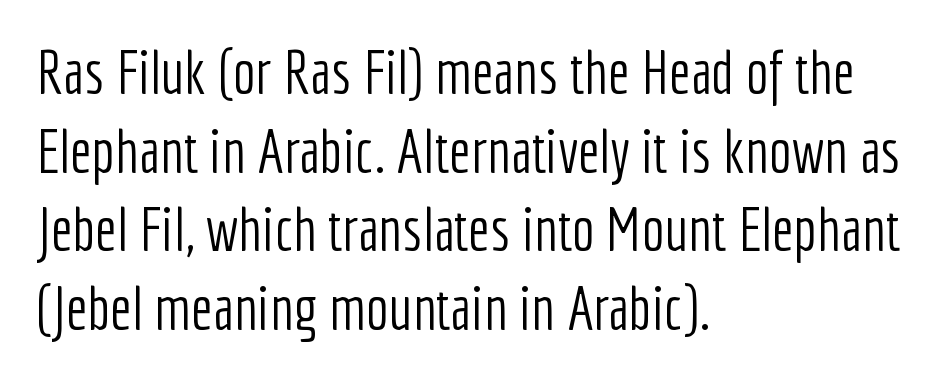
Each letter's strokes conclude bluntly, with no projecting serifs. A light-to-regular cut is what we see here. Default kerning and tracking; the words read as compact shapes. Normally led — the rows are evenly, conventionally spaced. The font's upright variant was chosen for this text.
